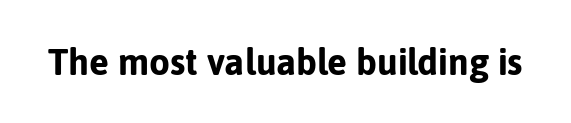
Q: Is the text bold? A: Yes.
Q: Is the text italic (slanted)? A: No, it is upright.
Q: Is the typeface a serif or a sans-serif typeface? A: Sans-serif.
Q: Is the text underlined? A: No.
Q: Is the spacing between letters normal or unusually wide? A: Normal.
Q: Width (condensed, normal, or wide)? A: Normal.
Q: Stroke contrast? A: Low.
Q: x-height? A: Medium.
Q: Monospaced? A: No.
